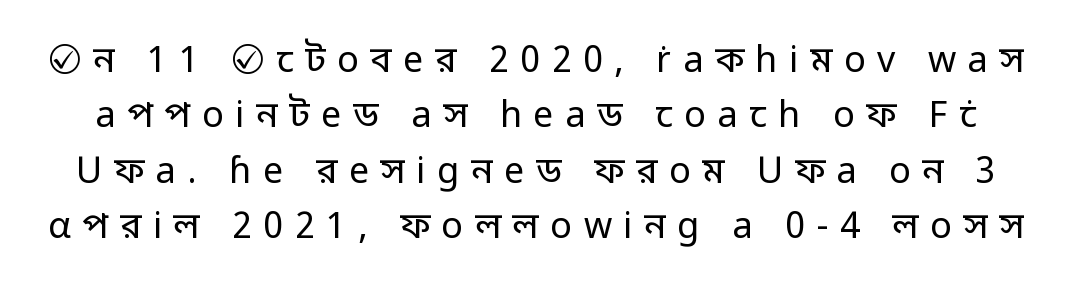
The image shows 36 px regular-weight sans-serif type, upright; set normal line spacing (1.54x), unusually wide letter spacing (+0.32 em), not underlined; low stroke contrast and a medium x-height.
